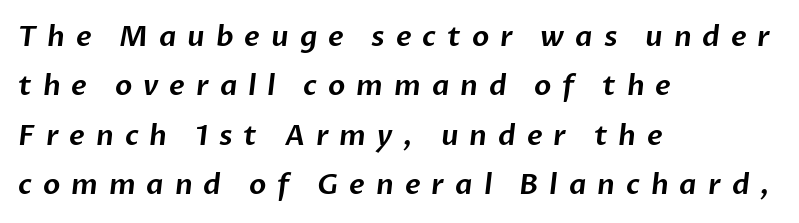
Left-aligned paragraph, ragged on the right. This is sans-serif lettering, the kind often seen on screens and signage. The baseline area is clear. Looks like regular typesetting: each glyph gets only the width it needs.
